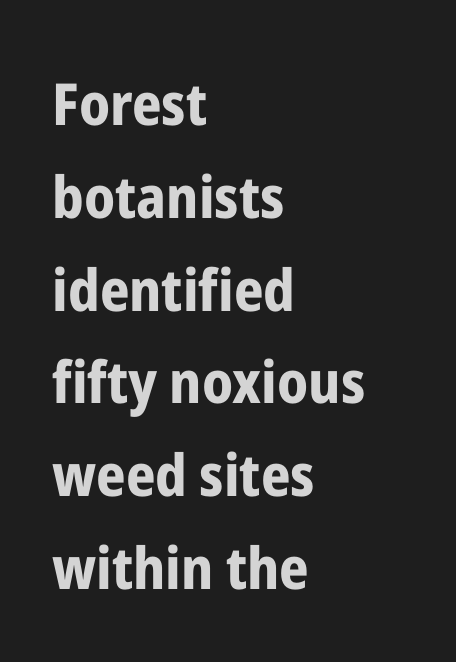
Spacing verdict: proportional, widths tailored to each character. Each row of text sits above clean, open space. To sum up the face: it is a sans, with no serifs. A dark, heavy texture on the line: the type is bold. The designer left line spacing at the default. This rendering leaves character spacing at its baseline value.
